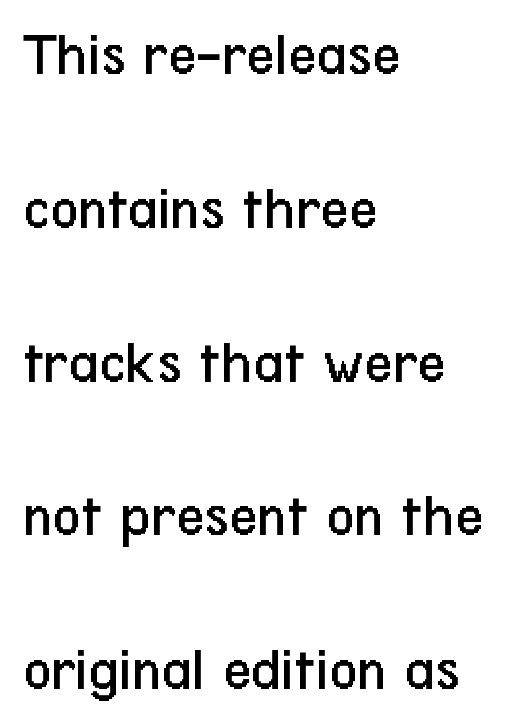
Does extra space separate the letters? No, they use regular spacing. Whoever set this chose breathing room over compactness in the vertical rhythm. Alignment: flush left. Each row of text sits above clean, open space. If you drew a line through each stem, it would be perfectly vertical. The rendering uses natural spacing where letterforms have individual widths.
